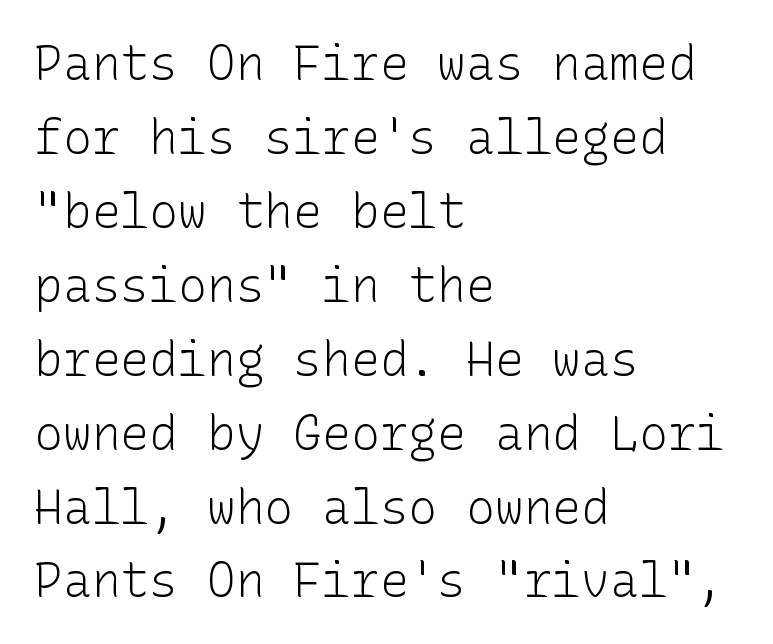
This sample uses plain, unmodified letter spacing. Bare-footed words on every line. Unbolded letterforms with no extra heft. Horizontal bands of white between lines are of average thickness.
